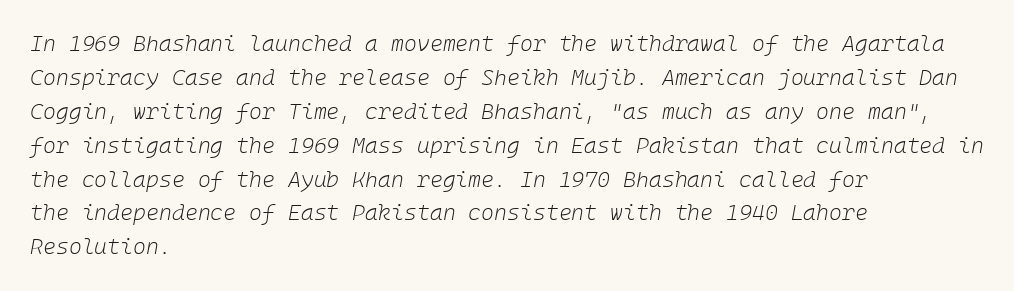
The image shows 22 px text type, italic (leaning right); set left-aligned, normal line spacing (1.54x), normal letter spacing, not underlined.
